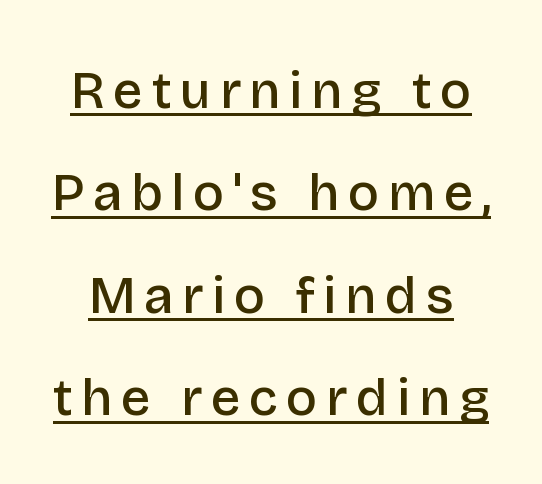
Q: Is the text bold? A: Semi-bold.
Q: Is the text italic (slanted)? A: No, it is upright.
Q: Is the typeface a serif or a sans-serif typeface? A: Sans-serif.
Q: Is the text underlined? A: Yes.
Q: Is the spacing between lines tight, normal or loose? A: Loose.
Q: Width (condensed, normal, or wide)? A: Normal.
Q: Stroke contrast? A: Low.
Q: x-height? A: Large.
Q: Monospaced? A: No.
